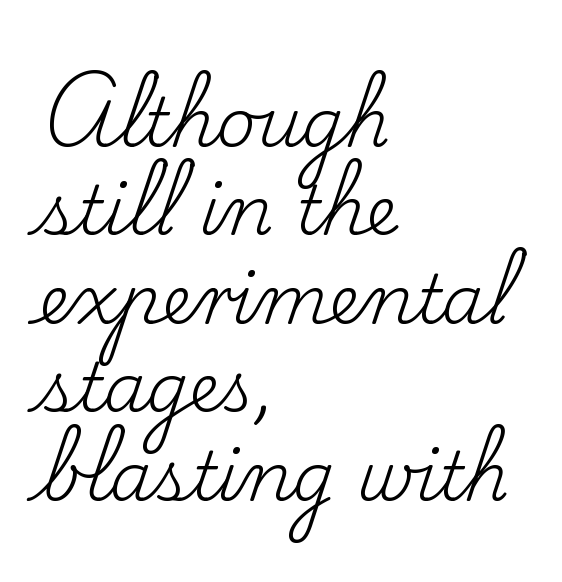
Type style note: has serifs. The weight tops out at a normal text grade. The passage shown is typed in a proportional face where columns would drift. The leading is moderate, giving the passage an even texture. Underline: absent.
